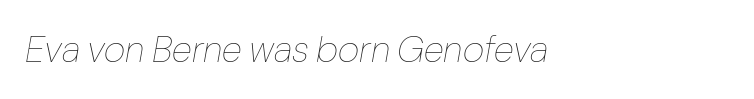
The image shows 37 px thin type, italic (leaning right); set left-aligned, normal letter spacing, not underlined; low stroke contrast and a medium x-height.
